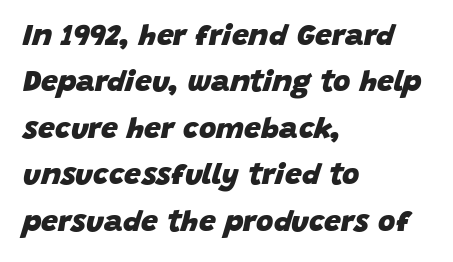
Does the weight exceed regular? Yes, all the way to bold. The strip under each line holds only bare page. The horizontal fit of the characters is conventional and even. The whole block is typeset with a tilt. Where is the straight margin? On the left.
